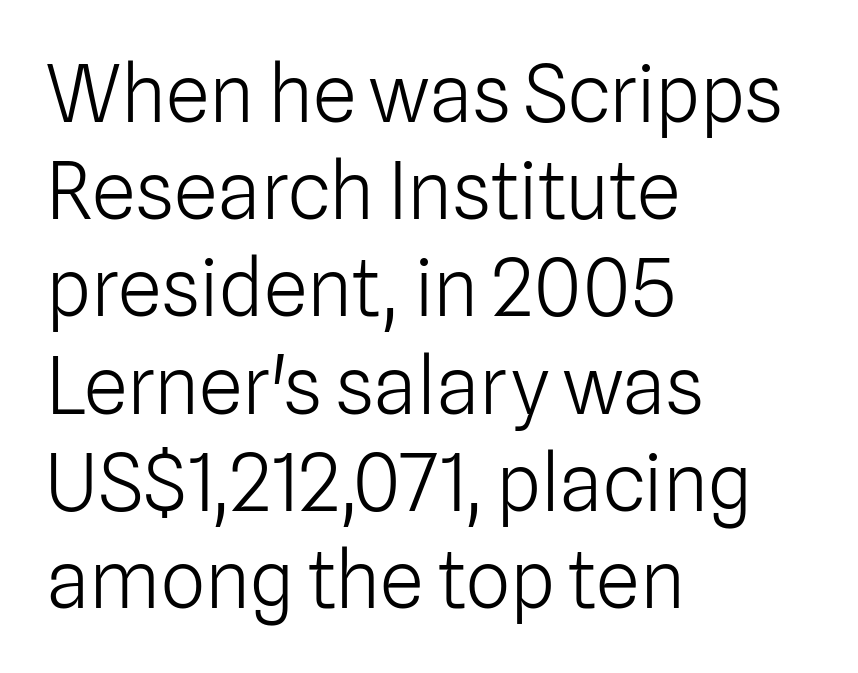
{"serif": "no", "italic": "no", "bold": "no", "weight": "light", "width": "normal", "stroke_contrast": "low", "x_height": "medium", "monospaced": "no", "underline": "no", "align": "left", "line_spacing_ratio": 1.23, "letter_spacing": "normal", "letter_spacing_em": 0.0, "glyph_px": 79}
